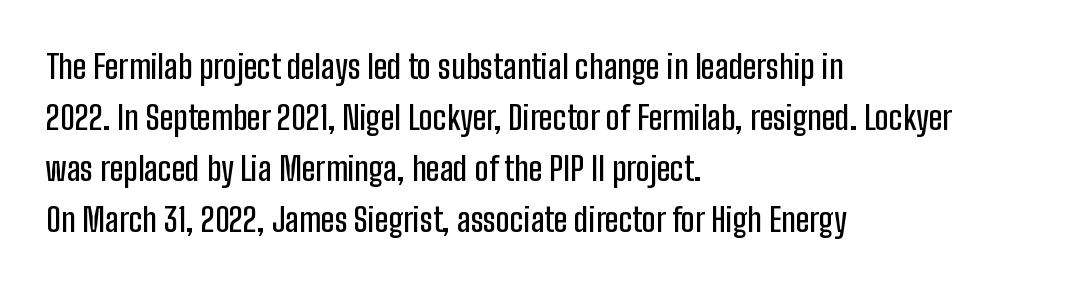
{"serif": "no", "italic": "no", "width": "condensed", "stroke_contrast": "low", "x_height": "medium", "monospaced": "no", "underline": "no", "align": "left", "line_spacing": "normal", "line_spacing_ratio": 1.55, "letter_spacing": "normal", "letter_spacing_em": 0.0, "glyph_px": 33}
